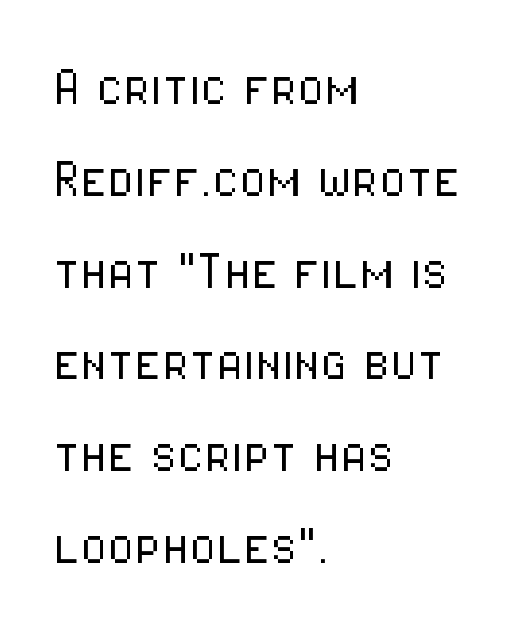
Ordinary non-slanted type is in use. These lines sit exactly where default settings would place them. The glyphs in this specimen are sans serif. A student would call this left alignment; a typographer would say flush left, rag right.
